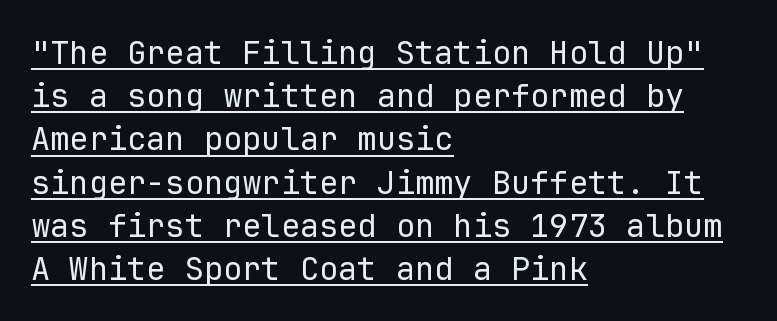
{"serif": "no", "italic": "no", "bold": "no", "weight": "regular", "width": "normal", "stroke_contrast": "low", "x_height": "medium", "monospaced": "yes", "underline": "yes", "align": "left", "line_spacing": "normal", "line_spacing_ratio": 1.35, "letter_spacing": "normal", "letter_spacing_em": 0.0, "glyph_px": 32}
